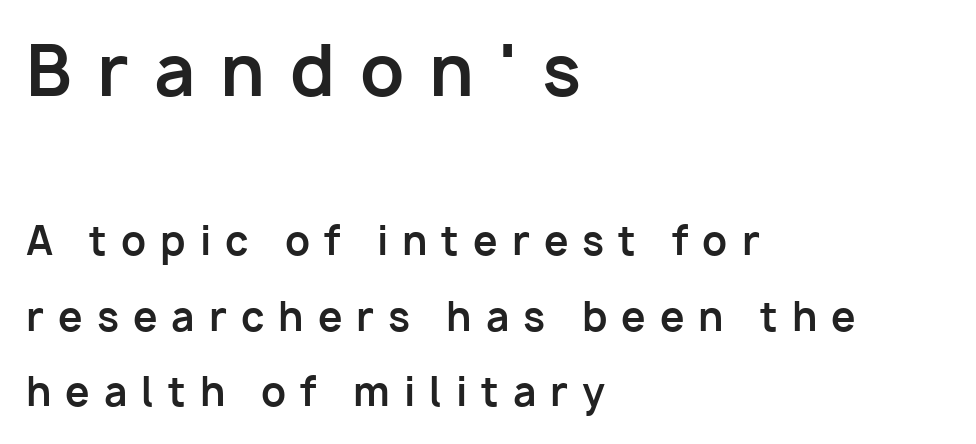
The image shows 69 px bold sans-serif type, upright; set left-aligned, loose line spacing (1.94x), unusually wide letter spacing (+0.36 em), not underlined; the first (top) block is 1.77x larger; low stroke contrast and a medium x-height.
